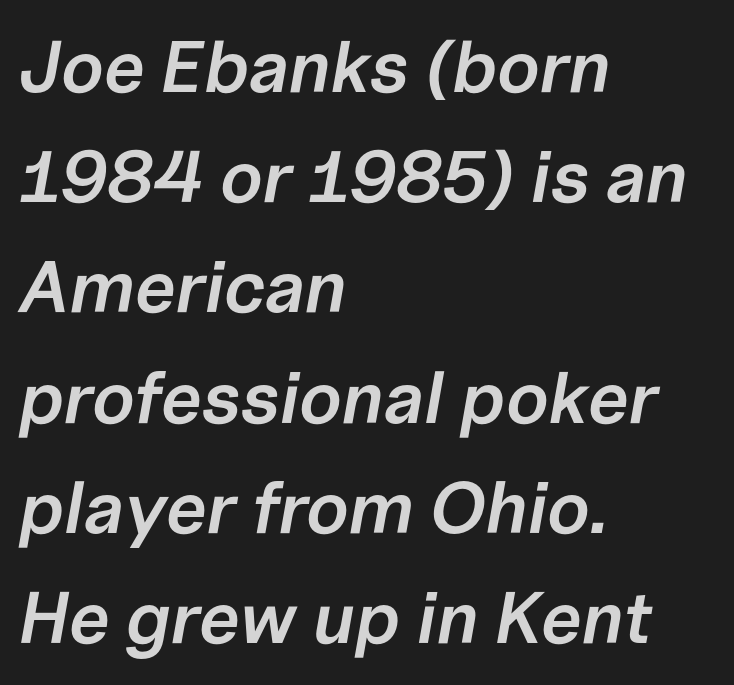
{"italic": "yes", "lean": "right", "slant_degrees": 10, "bold": "semi", "weight": "semibold", "width": "normal", "stroke_contrast": "low", "x_height": "medium", "monospaced": "no", "underline": "no", "align": "left", "line_spacing": "normal", "line_spacing_ratio": 1.51, "letter_spacing": "normal", "letter_spacing_em": 0.0, "glyph_px": 73}
